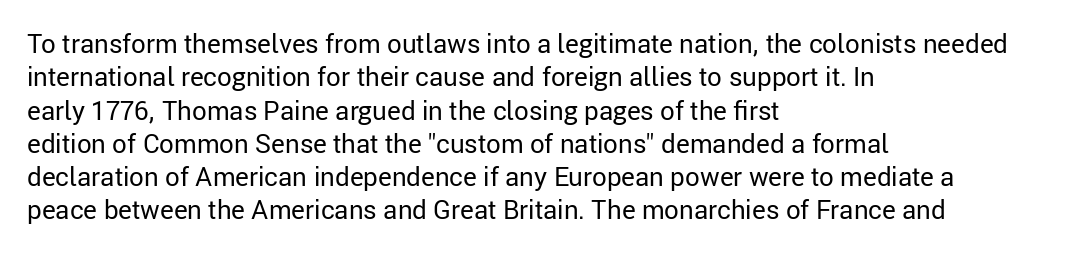
Q: Is the text bold? A: No.
Q: Is the text italic (slanted)? A: No, it is upright.
Q: Is the text underlined? A: No.
Q: How is the paragraph aligned? A: Left-aligned.
Q: Is the spacing between letters normal or unusually wide? A: Normal.
Q: Is the spacing between lines tight, normal or loose? A: Normal.
